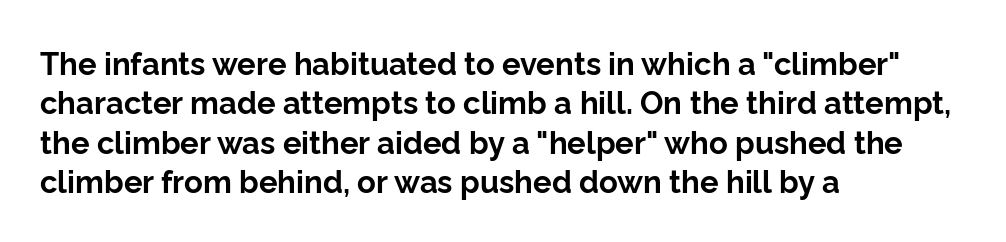
{"serif": "no", "italic": "no", "bold": "yes", "weight": "bold", "width": "normal", "stroke_contrast": "low", "x_height": "medium", "monospaced": "no", "underline": "no", "align": "left", "line_spacing": "normal", "line_spacing_ratio": 1.27, "letter_spacing": "normal", "letter_spacing_em": 0.0, "glyph_px": 31}
